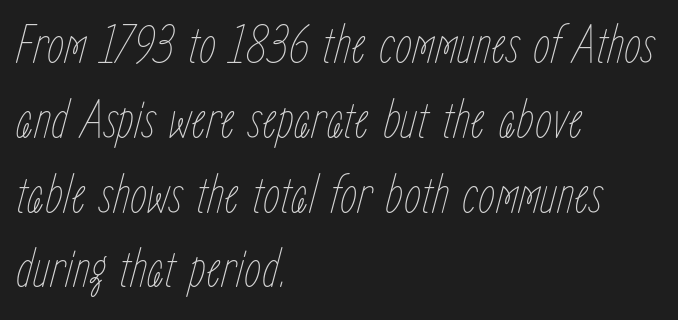
{"italic": "yes", "lean": "right", "slant_degrees": 15, "bold": "no", "weight": "thin", "width": "condensed", "stroke_contrast": "low", "x_height": "medium", "monospaced": "no", "underline": "no", "align": "left", "line_spacing": "normal", "line_spacing_ratio": 1.36, "letter_spacing": "normal", "letter_spacing_em": 0.0, "glyph_px": 55}
